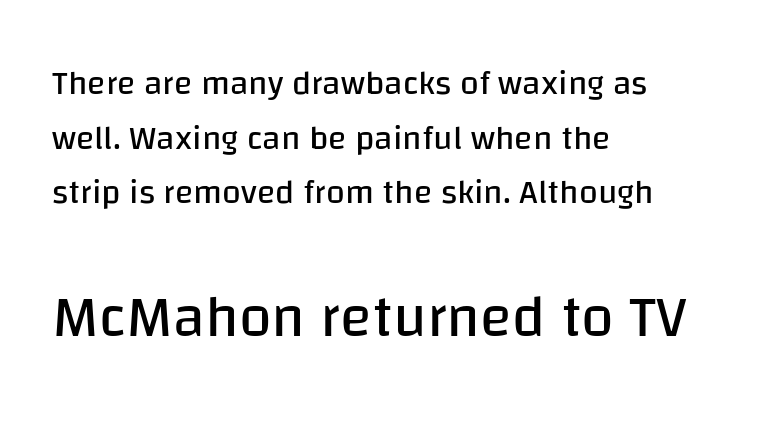
The image shows 59 px regular-weight sans-serif type, upright; set left-aligned, normal line spacing (1.61x), normal letter spacing, not underlined; the second (bottom) block is 1.74x larger; low stroke contrast and a large x-height.
